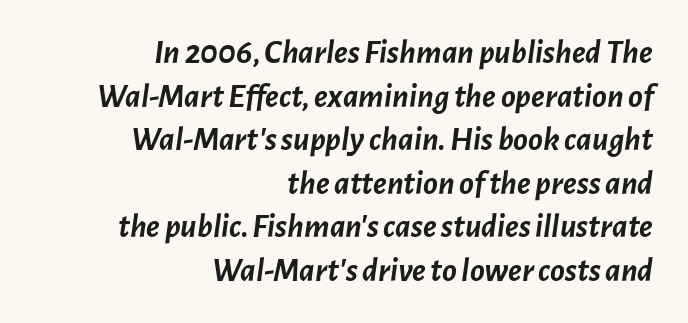
Q: Is the text bold? A: Yes.
Q: Is the text italic (slanted)? A: Yes, it leans right by about 7 degrees.
Q: Is the text underlined? A: No.
Q: How is the paragraph aligned? A: Right-aligned.
Q: Is the spacing between letters normal or unusually wide? A: Normal.
Q: Is the spacing between lines tight, normal or loose? A: Normal.
Q: Width (condensed, normal, or wide)? A: Normal.
Q: Stroke contrast? A: Low.
Q: x-height? A: Medium.
Q: Monospaced? A: No.
